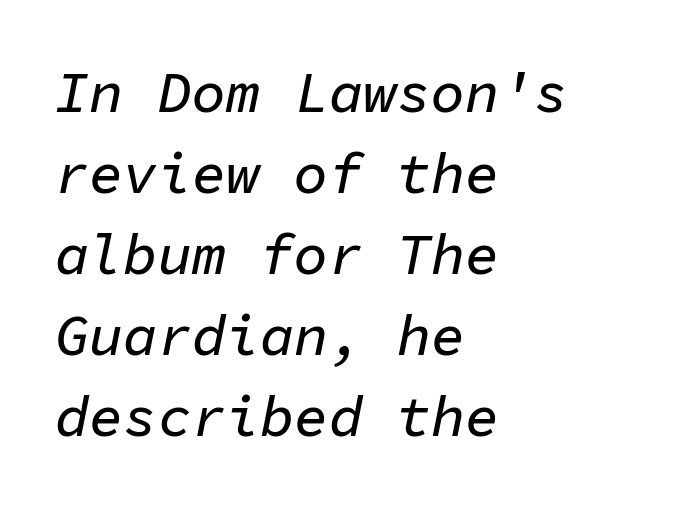
{"italic": "yes", "lean": "right", "slant_degrees": 11, "width": "normal", "stroke_contrast": "low", "x_height": "medium", "monospaced": "yes", "underline": "no", "align": "left", "line_spacing": "normal", "line_spacing_ratio": 1.42, "letter_spacing": "normal", "letter_spacing_em": 0.0, "glyph_px": 57}
